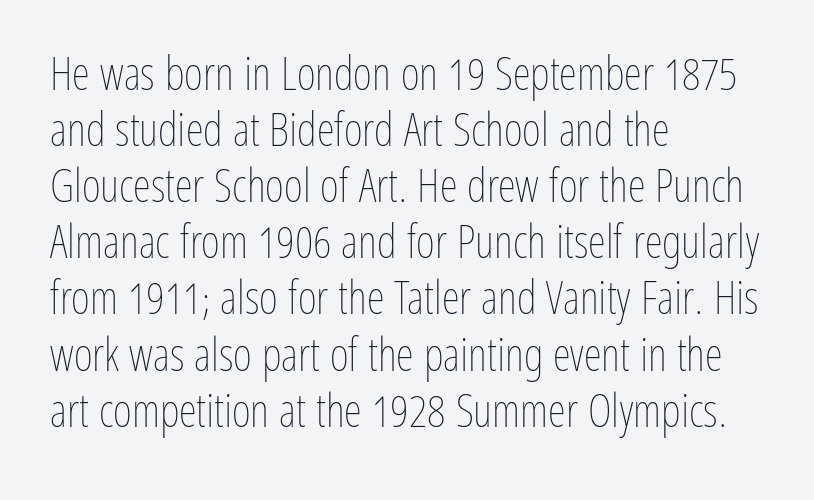
{"italic": "no", "bold": "no", "weight": "thin", "width": "condensed", "stroke_contrast": "low", "x_height": "medium", "monospaced": "no", "underline": "no", "align": "left", "line_spacing_ratio": 1.22, "letter_spacing": "normal", "letter_spacing_em": 0.0, "glyph_px": 46}
